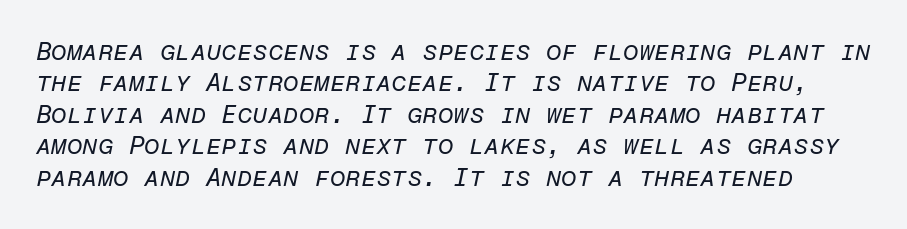
The image shows 25 px text type, italic (leaning right); set normal line spacing (1.26x), normal letter spacing, not underlined.
